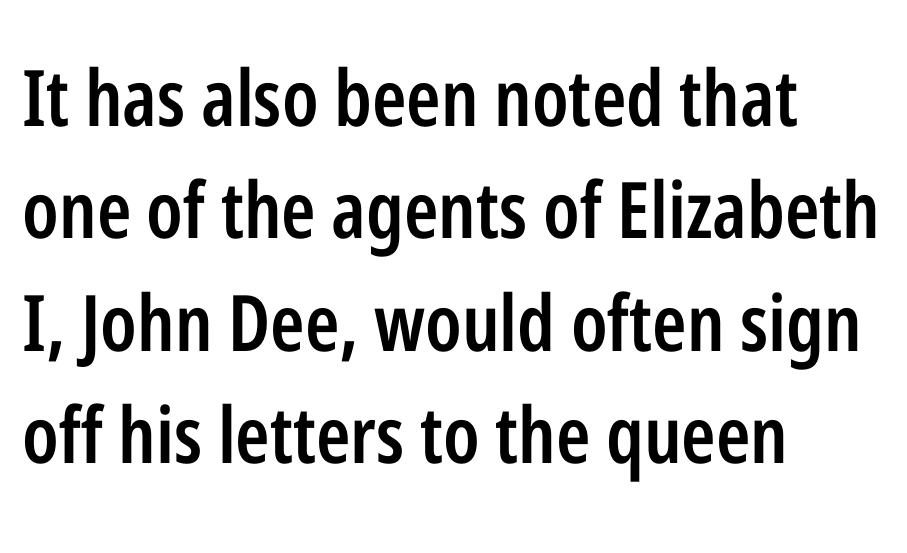
Q: Is the text bold? A: Semi-bold.
Q: Is the text italic (slanted)? A: No, it is upright.
Q: Is the typeface a serif or a sans-serif typeface? A: Sans-serif.
Q: Is the text underlined? A: No.
Q: How is the paragraph aligned? A: Left-aligned.
Q: Is the spacing between letters normal or unusually wide? A: Normal.
Q: Is the spacing between lines tight, normal or loose? A: Normal.
Q: Width (condensed, normal, or wide)? A: Condensed.
Q: Stroke contrast? A: Low.
Q: x-height? A: Medium.
Q: Monospaced? A: No.
